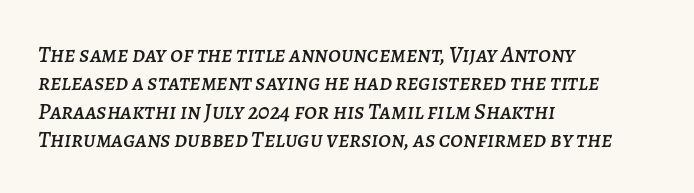
The image shows 23 px text type, italic (leaning right); set left-aligned, line spacing 1.23x, normal letter spacing, not underlined.
